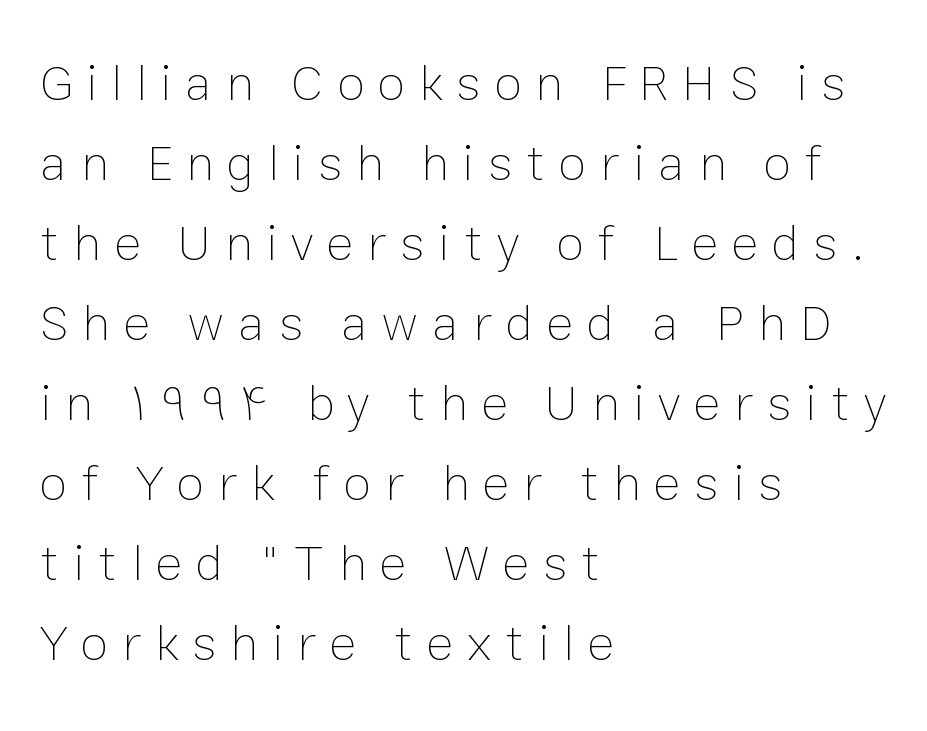
Q: Is the text bold? A: No.
Q: Is the text italic (slanted)? A: No, it is upright.
Q: Is the text underlined? A: No.
Q: How is the paragraph aligned? A: Left-aligned.
Q: Is the spacing between letters normal or unusually wide? A: Unusually wide.
Q: Is the spacing between lines tight, normal or loose? A: Normal.
Q: Width (condensed, normal, or wide)? A: Normal.
Q: Stroke contrast? A: Low.
Q: x-height? A: Medium.
Q: Monospaced? A: No.
